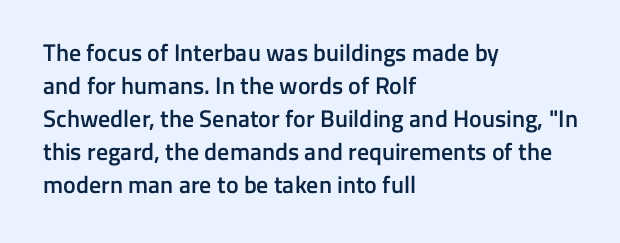
The image shows 24 px text type, upright; set left-aligned, normal line spacing (1.38x), normal letter spacing, not underlined.
